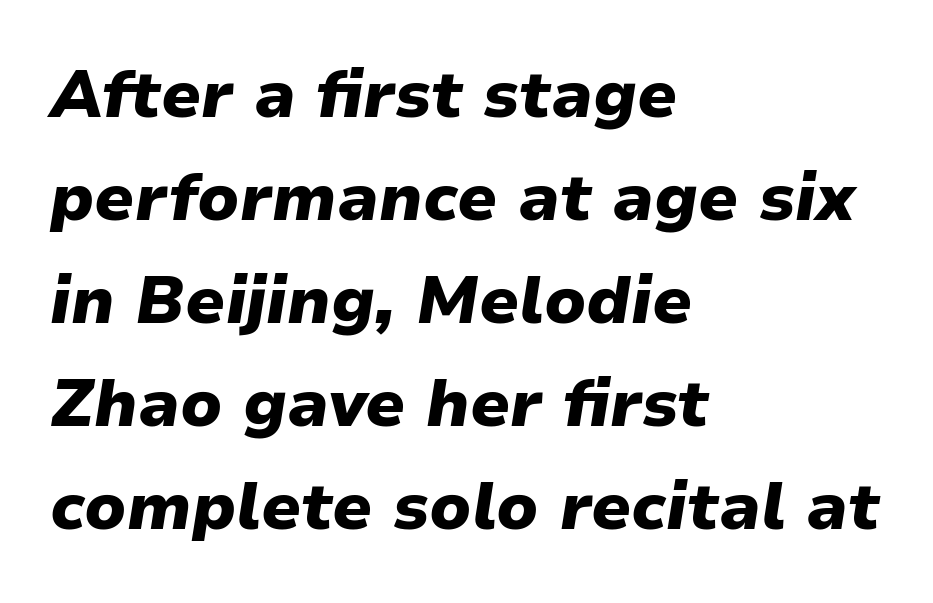
Q: Is the text bold? A: Yes.
Q: Is the text italic (slanted)? A: Yes, it leans right by about 9 degrees.
Q: Is the text underlined? A: No.
Q: How is the paragraph aligned? A: Left-aligned.
Q: Is the spacing between letters normal or unusually wide? A: Normal.
Q: Is the spacing between lines tight, normal or loose? A: Normal.
Q: Width (condensed, normal, or wide)? A: Normal.
Q: Stroke contrast? A: Low.
Q: x-height? A: Medium.
Q: Monospaced? A: No.
